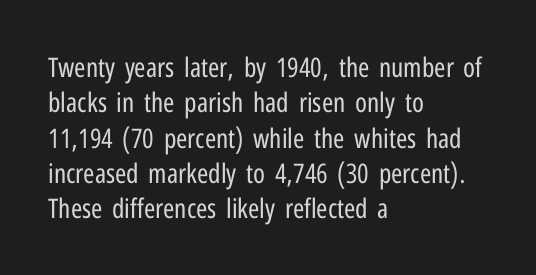
Line beginnings align vertically; line endings do not. The typography opts for an upright posture over an oblique one. Baseline-to-baseline distance is the conventional proportion of letter height. The characters are drawn with everyday or finer stroke widths. Here the glyphs are tracked normally, forming tight word shapes.
